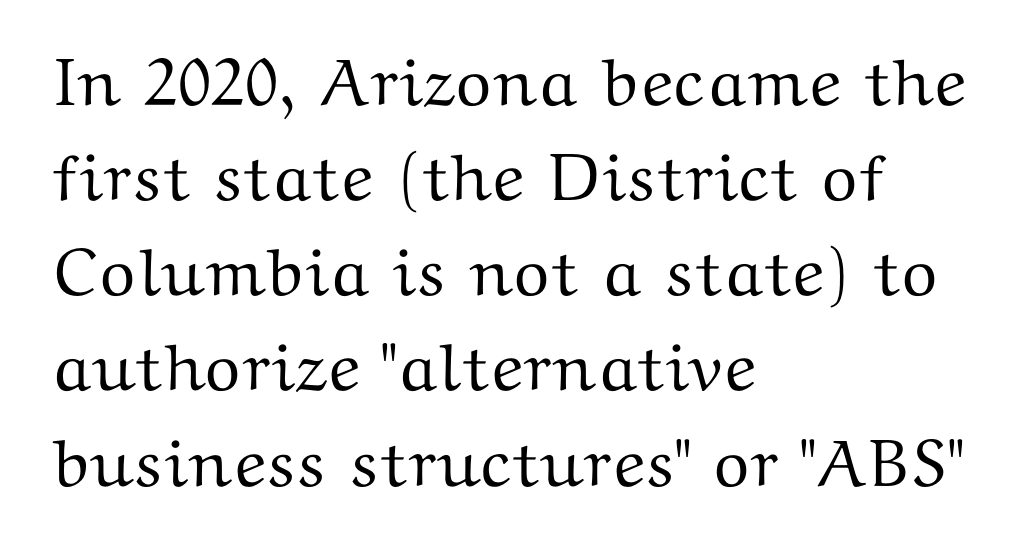
Short note: letters normally spaced. One glance says typical: line gaps are just what's usual. A typesetter would call this proportional, since set widths differ per character. This rendering uses left alignment, leaving the right contour irregular. Descender tails drop into unmarked territory.
